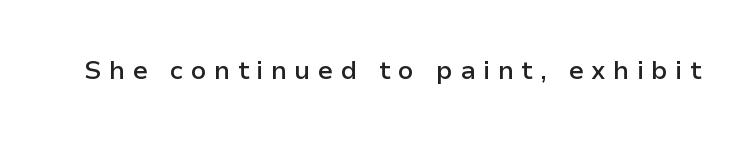
The image shows 26 px text type, upright; set unusually wide letter spacing (+0.28 em), not underlined.
